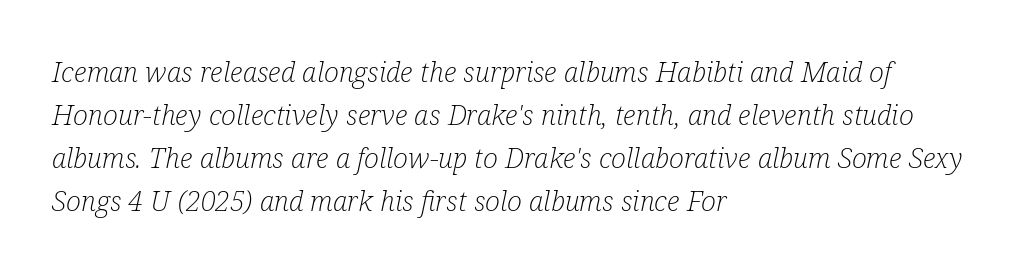
Q: Is the text bold? A: No.
Q: Is the text italic (slanted)? A: Yes, it leans right by about 12 degrees.
Q: Is the typeface a serif or a sans-serif typeface? A: Serif.
Q: Is the text underlined? A: No.
Q: How is the paragraph aligned? A: Left-aligned.
Q: Is the spacing between letters normal or unusually wide? A: Normal.
Q: Is the spacing between lines tight, normal or loose? A: Normal.
Q: Width (condensed, normal, or wide)? A: Condensed.
Q: Stroke contrast? A: Low.
Q: x-height? A: Medium.
Q: Monospaced? A: No.
